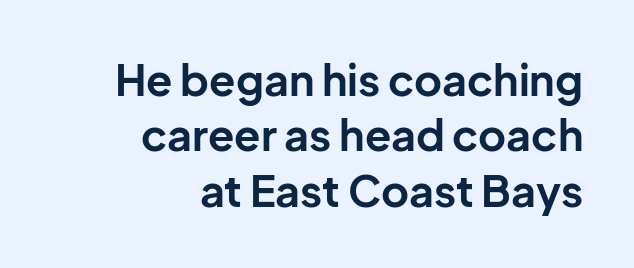
The image shows 43 px bold sans-serif type, upright; set right-aligned, normal line spacing (1.29x), normal letter spacing, not underlined; low stroke contrast and a medium x-height.
